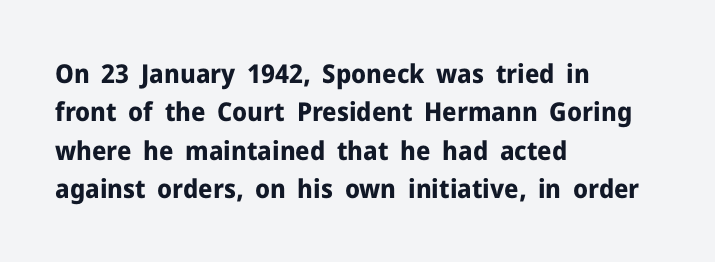
Q: Is the text bold? A: Yes.
Q: Is the text italic (slanted)? A: No, it is upright.
Q: Is the text underlined? A: No.
Q: How is the paragraph aligned? A: Left-aligned.
Q: Is the spacing between letters normal or unusually wide? A: Normal.
Q: Is the spacing between lines tight, normal or loose? A: Normal.
